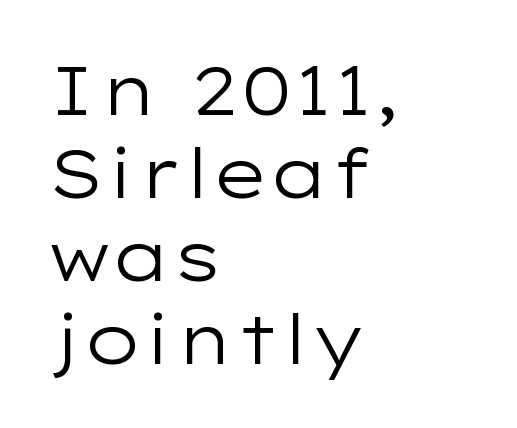
{"serif": "no", "italic": "no", "bold": "no", "weight": "regular", "width": "wide", "stroke_contrast": "low", "x_height": "medium", "monospaced": "no", "underline": "no", "align": "left", "line_spacing_ratio": 1.22, "letter_spacing": "normal", "letter_spacing_em": 0.0, "glyph_px": 68}
